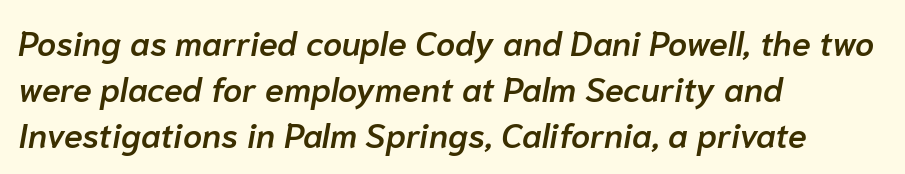
What weight is shown? A semibold, between regular and bold. Tracking here is standard; glyphs follow each other at the usual distance. Each row of text sits above clean, open space. Typeset ragged right — the left edge is the straight one. The line-height multiplier appears to be the usual default. The face used here is proportionally spaced, like ordinary book or web type.
